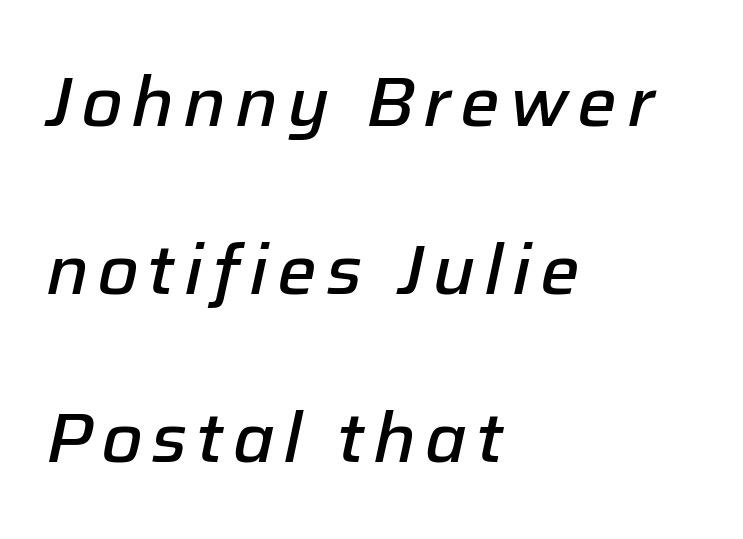
When letters slant like this, we call the style italic. Strokes here are thickened, but only to semibold level. Anything drawn beneath the words? Only blank space. Airy leading. The rendering uses natural spacing where letterforms have individual widths.
